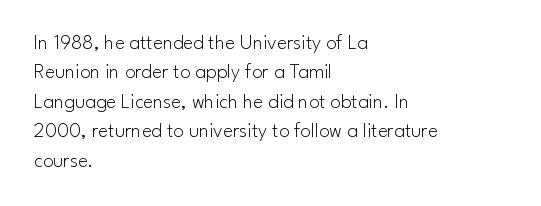
A clean baseline with only descenders dipping below it. If you drew a line through each stem, it would be perfectly vertical. Honestly, the row spacing looks completely unremarkable. Is this a heavy cut? Hardly; it is regular or lighter.
